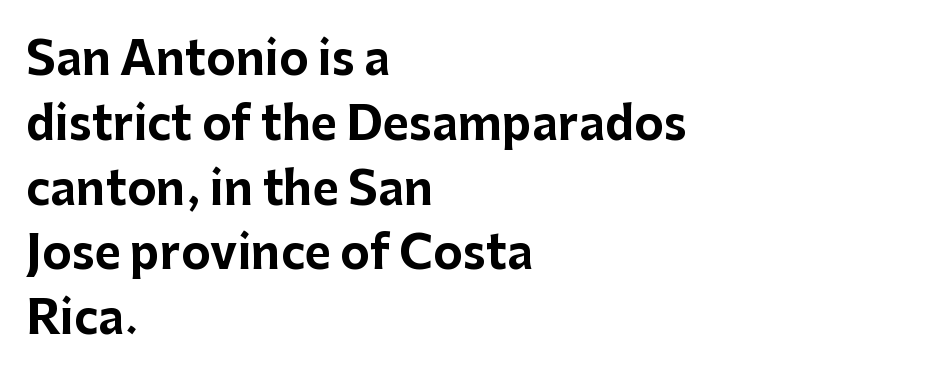
Type style note: lacks serifs. How heavy is the stroke? Heavy — this is a bold. Quick note: interline space is typical. The face used here is proportionally spaced, like ordinary book or web type. The strip under each line holds only bare page.
